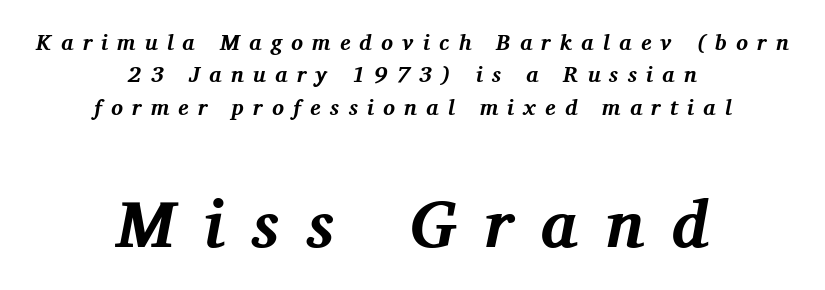
Compared with ordinary roman type, these characters are visibly tilted. The characters display serif detailing at their extremities. The designer left line spacing at the default. Display-style spreading of the glyphs; the letterfit is very open. Words float on clear page, feet unadorned.
